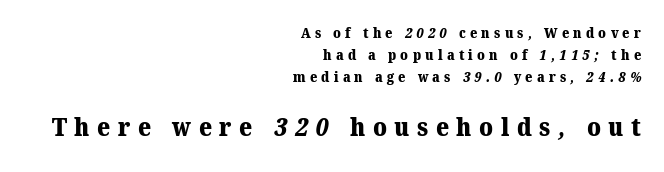
In terms of leading, this rendering sits right in the middle. Bigger letters appear in the bottom chunk; the top chunk is reduced. The baseline area is clear. Caption: expanded tracking, letters set apart.
